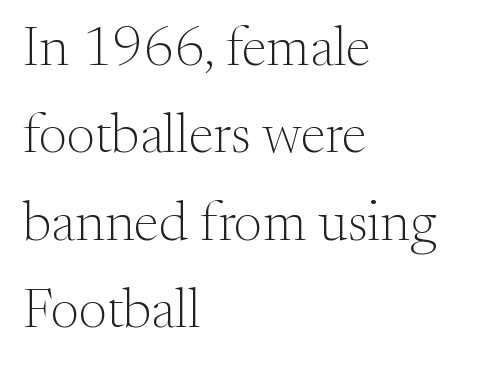
Spacing verdict: proportional, widths tailored to each character. The passage shown is not underscored anywhere. A typesetter would label this face a serif. How would I describe the line gaps? Plain and ordinary.
